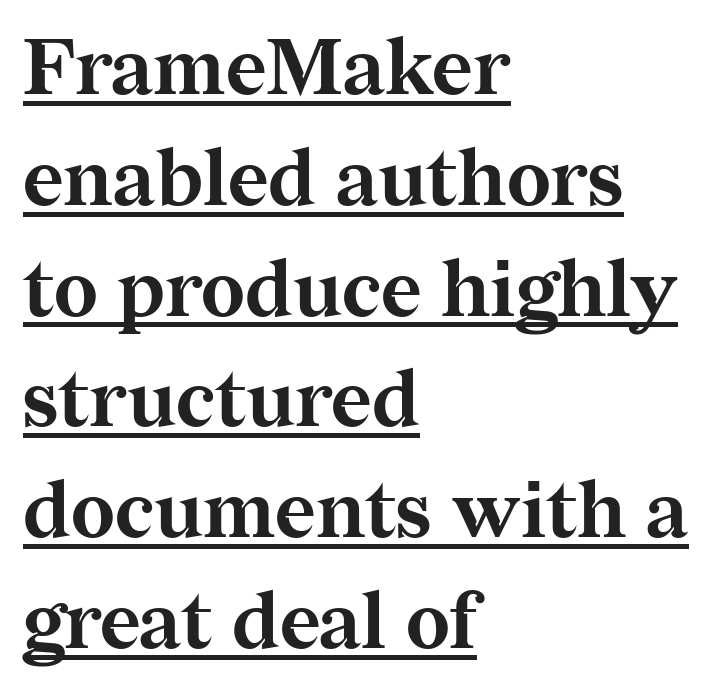
Q: Is the text bold? A: Yes.
Q: Is the text italic (slanted)? A: No, it is upright.
Q: Is the typeface a serif or a sans-serif typeface? A: Serif.
Q: Is the text underlined? A: Yes.
Q: How is the paragraph aligned? A: Left-aligned.
Q: Is the spacing between letters normal or unusually wide? A: Normal.
Q: Is the spacing between lines tight, normal or loose? A: Normal.
Q: Width (condensed, normal, or wide)? A: Normal.
Q: Stroke contrast? A: Medium.
Q: x-height? A: Medium.
Q: Monospaced? A: No.
